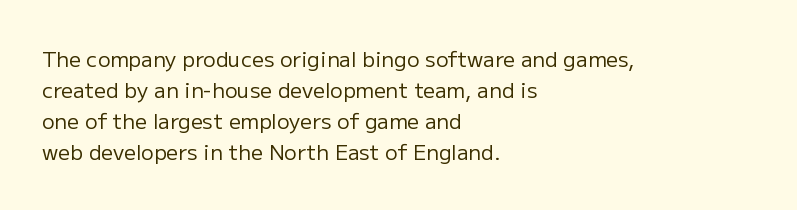
Q: Is the text bold? A: No.
Q: Is the text italic (slanted)? A: No, it is upright.
Q: Is the text underlined? A: No.
Q: How is the paragraph aligned? A: Left-aligned.
Q: Is the spacing between letters normal or unusually wide? A: Normal.
Q: Is the spacing between lines tight, normal or loose? A: Normal.
